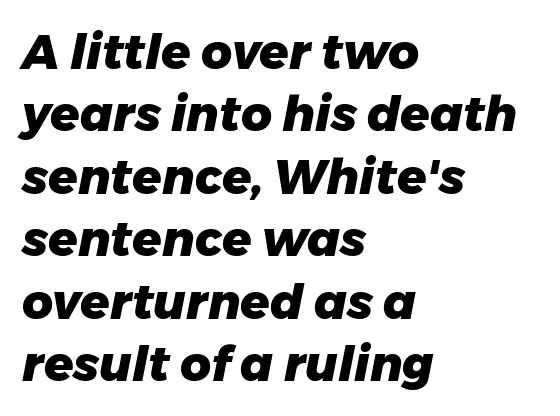
{"italic": "yes", "lean": "right", "slant_degrees": 11, "bold": "yes", "weight": "heavy", "width": "normal", "stroke_contrast": "low", "x_height": "medium", "monospaced": "no", "underline": "no", "align": "left", "line_spacing": "normal", "line_spacing_ratio": 1.3, "letter_spacing": "normal", "letter_spacing_em": 0.0, "glyph_px": 48}
